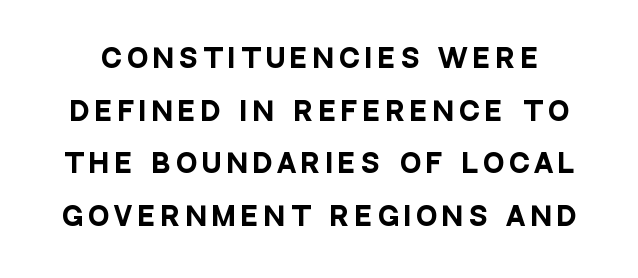
In terms of leading, this rendering errs on the spacious side. Compared with typical body copy, the letter spacing here is much looser. These lines were composed using upright roman letters. Rule under the text: the space is simply empty.
